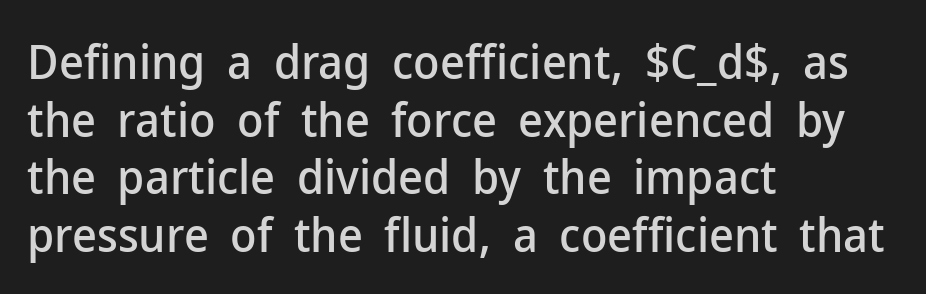
{"serif": "no", "italic": "no", "width": "normal", "stroke_contrast": "low", "x_height": "medium", "monospaced": "no", "underline": "no", "align": "left", "line_spacing_ratio": 1.2, "letter_spacing": "normal", "letter_spacing_em": 0.0, "glyph_px": 48}
